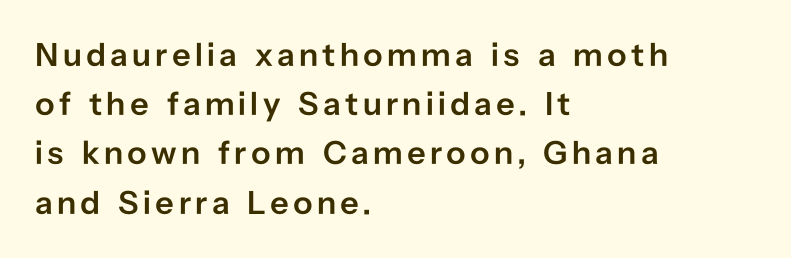
{"serif": "no", "italic": "no", "bold": "semi", "weight": "semibold", "width": "normal", "stroke_contrast": "low", "x_height": "medium", "monospaced": "no", "underline": "no", "align": "left", "line_spacing": "normal", "line_spacing_ratio": 1.49, "glyph_px": 33}
